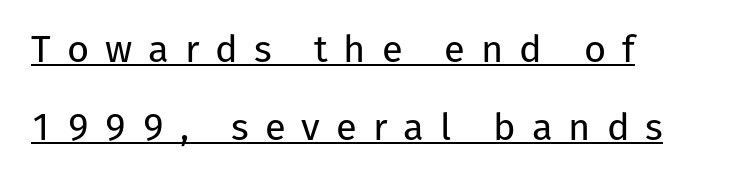
{"serif": "no", "italic": "no", "bold": "no", "weight": "regular", "width": "normal", "stroke_contrast": "low", "x_height": "medium", "monospaced": "no", "underline": "yes", "line_spacing": "loose", "line_spacing_ratio": 2.05, "letter_spacing": "wide", "letter_spacing_em": 0.42, "glyph_px": 38}
